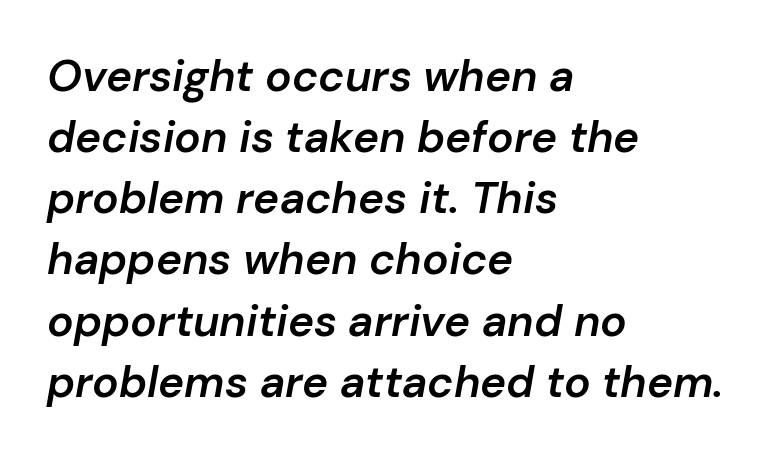
Q: Is the text bold? A: Semi-bold.
Q: Is the text italic (slanted)? A: Yes, it leans right by about 10 degrees.
Q: Is the text underlined? A: No.
Q: How is the paragraph aligned? A: Left-aligned.
Q: Is the spacing between letters normal or unusually wide? A: Normal.
Q: Is the spacing between lines tight, normal or loose? A: Normal.
Q: Width (condensed, normal, or wide)? A: Normal.
Q: Stroke contrast? A: Low.
Q: x-height? A: Medium.
Q: Monospaced? A: No.
